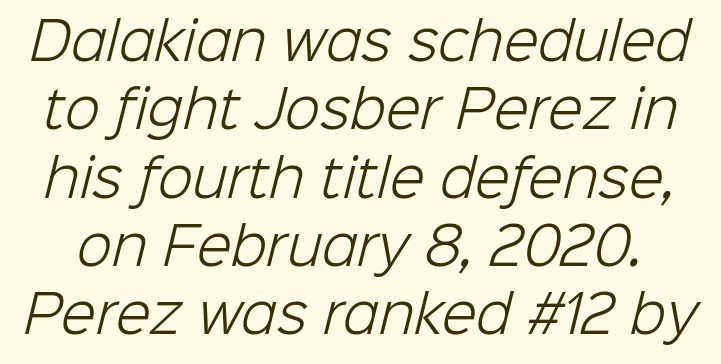
Compared with typical paragraphs, the rows here are spaced about the same. What stands out about the letter spacing? Nothing — it is the standard amount. Examine the stroke ends and you'll find no serifs. No chunkiness to these letters — they're not bold. Each row of text sits above clean, open space.
